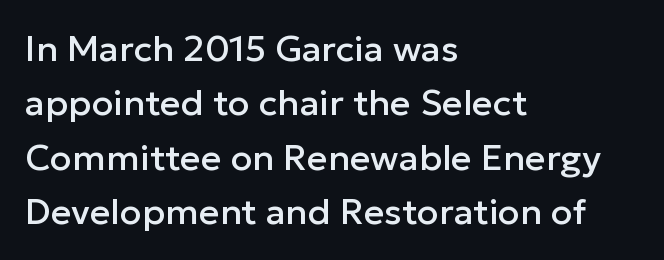
Every row of glyphs begins at an identical x-position on the left. How are the letters spaced? Ordinarily, with no added tracking. Note the varied advance widths — an 'i' is clearly narrower than an 'm'. Lines of text with bare space underneath.
